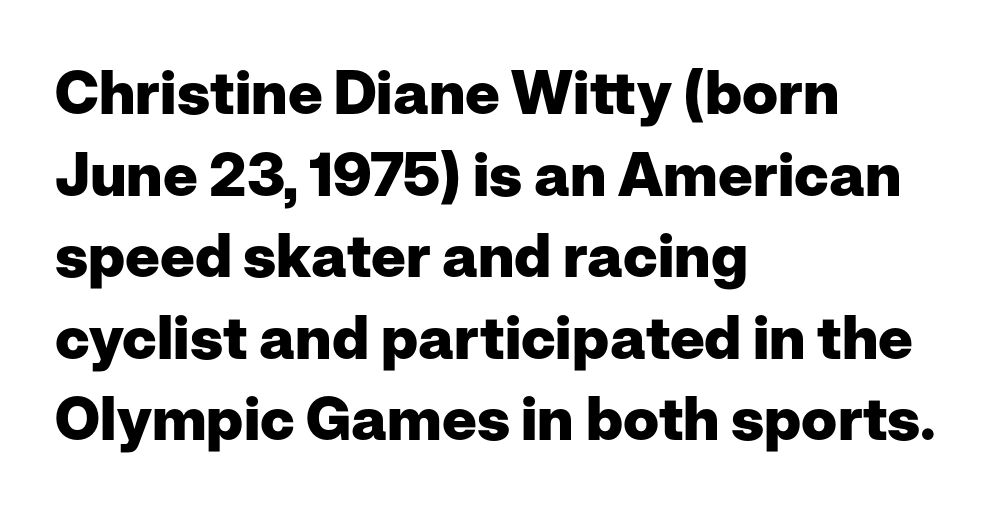
Q: Is the text bold? A: Yes.
Q: Is the text italic (slanted)? A: No, it is upright.
Q: Is the typeface a serif or a sans-serif typeface? A: Sans-serif.
Q: Is the text underlined? A: No.
Q: How is the paragraph aligned? A: Left-aligned.
Q: Is the spacing between letters normal or unusually wide? A: Normal.
Q: Is the spacing between lines tight, normal or loose? A: Normal.
Q: Width (condensed, normal, or wide)? A: Normal.
Q: Stroke contrast? A: Low.
Q: x-height? A: Medium.
Q: Monospaced? A: No.
